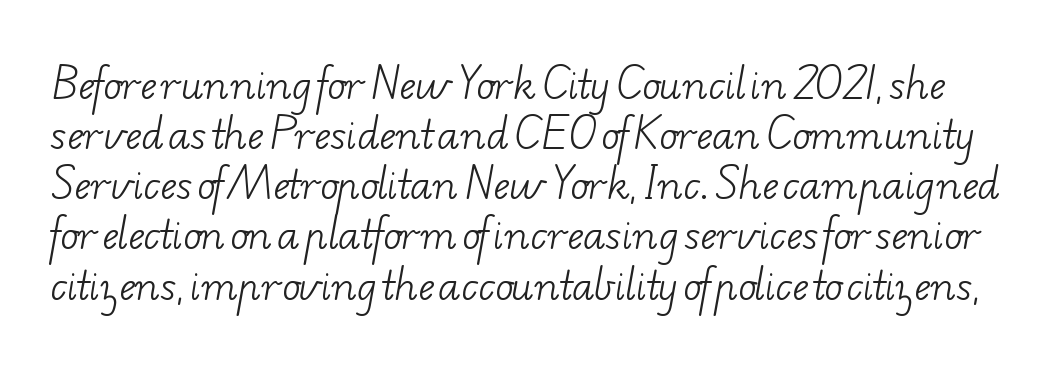
Q: Is the text bold? A: No.
Q: Is the typeface a serif or a sans-serif typeface? A: Serif.
Q: Is the text underlined? A: No.
Q: Is the spacing between letters normal or unusually wide? A: Normal.
Q: Is the spacing between lines tight, normal or loose? A: Normal.
Q: Width (condensed, normal, or wide)? A: Wide.
Q: Stroke contrast? A: Low.
Q: x-height? A: Small.
Q: Monospaced? A: No.
